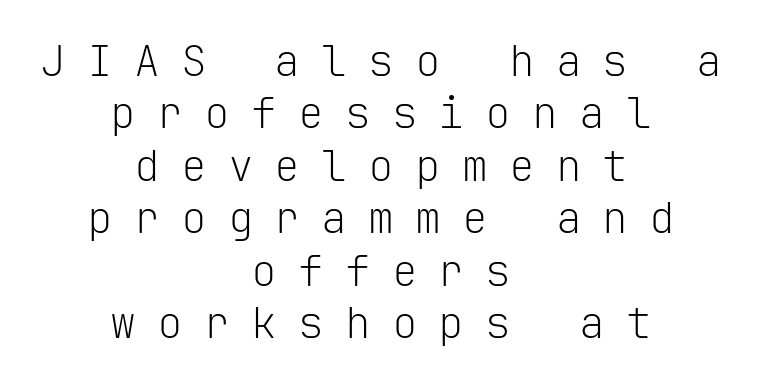
The image shows 43 px light sans-serif type, upright, monospaced; set centered, line spacing 1.22x, unusually wide letter spacing (+0.49 em), not underlined; low stroke contrast and a medium x-height.
